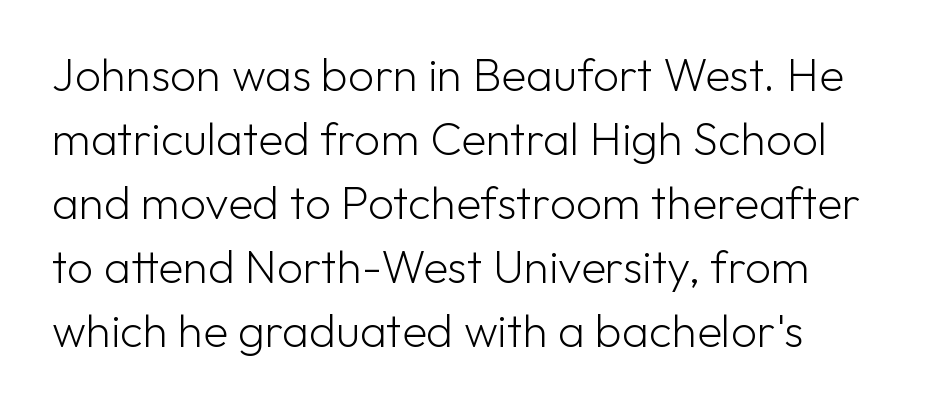
The image shows 46 px light sans-serif type, upright; set left-aligned, normal line spacing (1.39x), normal letter spacing, not underlined; low stroke contrast and a medium x-height.
